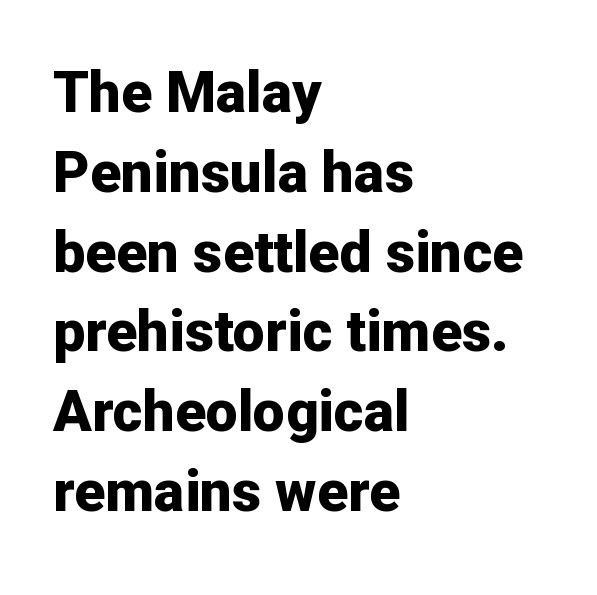
{"serif": "no", "italic": "no", "bold": "yes", "weight": "bold", "width": "normal", "stroke_contrast": "low", "x_height": "medium", "monospaced": "no", "underline": "no", "align": "left", "line_spacing": "normal", "line_spacing_ratio": 1.4, "letter_spacing": "normal", "letter_spacing_em": 0.0, "glyph_px": 57}
